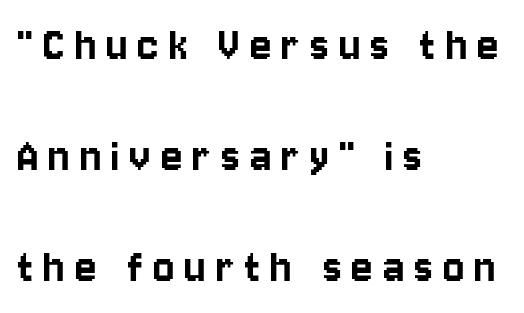
{"serif": "no", "italic": "no", "width": "condensed", "stroke_contrast": "low", "x_height": "large", "monospaced": "no", "underline": "no", "align": "left", "line_spacing": "loose", "line_spacing_ratio": 2.22, "letter_spacing": "wide", "letter_spacing_em": 0.2, "glyph_px": 50}
